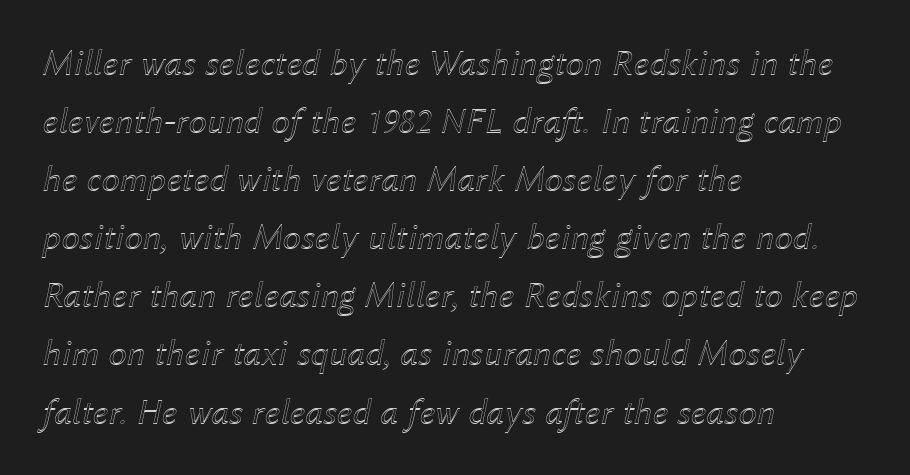
Q: Is the text italic (slanted)? A: Yes, it leans right by about 12 degrees.
Q: Is the text underlined? A: No.
Q: How is the paragraph aligned? A: Left-aligned.
Q: Is the spacing between letters normal or unusually wide? A: Normal.
Q: Is the spacing between lines tight, normal or loose? A: Normal.
Q: Width (condensed, normal, or wide)? A: Normal.
Q: x-height? A: Medium.
Q: Monospaced? A: No.
